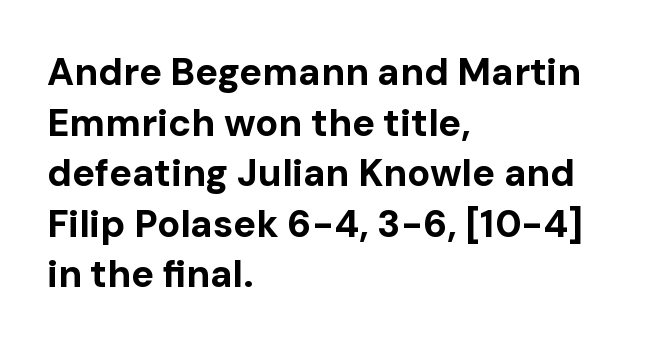
The image shows 38 px bold sans-serif type, upright; set left-aligned, normal line spacing (1.33x), normal letter spacing, not underlined; low stroke contrast and a medium x-height.
